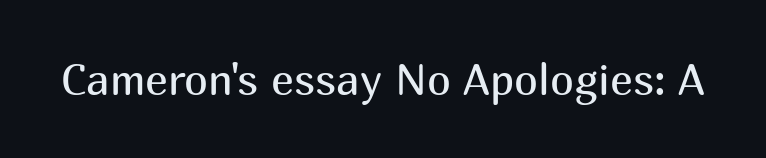
The image shows 43 px regular-weight sans-serif type, upright; set normal letter spacing, not underlined; medium stroke contrast and a medium x-height.
